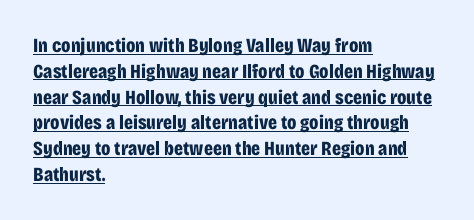
The type sits square on the baseline with zero lean. Characters follow at the spacing the type designer built in. Normally led — the rows are evenly, conventionally spaced. The rendering uses a bold face; every stroke is thick and dark. These lines are set flush left with a ragged right edge. Compared with undecorated copy, this sample adds a rule below the words.
